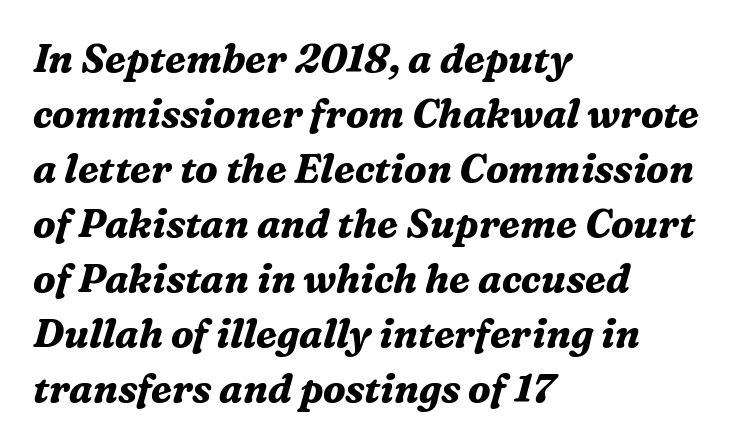
{"serif": "yes", "italic": "yes", "lean": "right", "slant_degrees": 16, "bold": "yes", "weight": "bold", "width": "normal", "stroke_contrast": "medium", "x_height": "medium", "monospaced": "no", "underline": "no", "align": "left", "line_spacing": "normal", "line_spacing_ratio": 1.41, "letter_spacing": "normal", "letter_spacing_em": 0.0, "glyph_px": 39}
